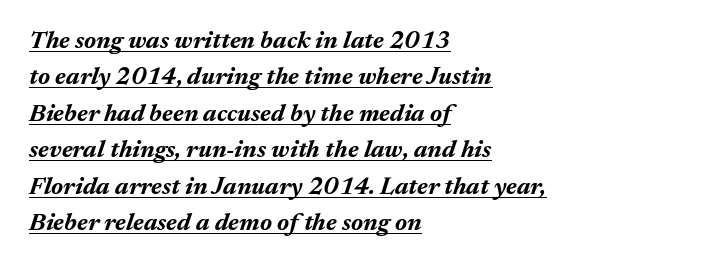
The leading is moderate, giving the passage an even texture. The ragged edge is on the right, which tells us the setting is flush left. How are the letters spaced? Ordinarily, with no added tracking. Caption: bold face, heavy strokes.
